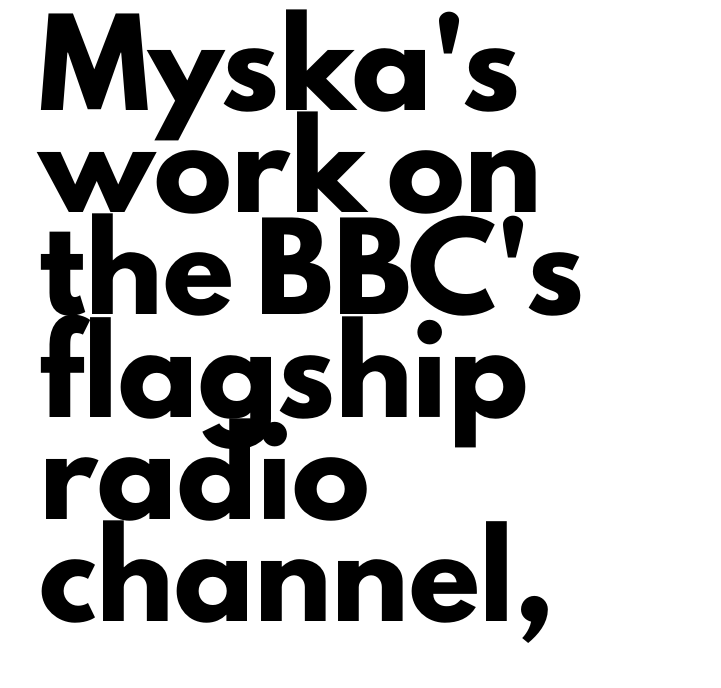
Q: Is the text bold? A: Yes.
Q: Is the text italic (slanted)? A: No, it is upright.
Q: Is the typeface a serif or a sans-serif typeface? A: Sans-serif.
Q: Is the text underlined? A: No.
Q: How is the paragraph aligned? A: Left-aligned.
Q: Is the spacing between letters normal or unusually wide? A: Normal.
Q: Is the spacing between lines tight, normal or loose? A: Normal.
Q: Width (condensed, normal, or wide)? A: Normal.
Q: Stroke contrast? A: Low.
Q: x-height? A: Small.
Q: Monospaced? A: No.
